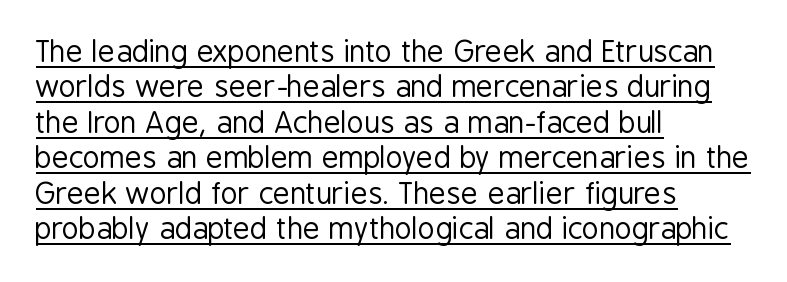
Characters remain perfectly vertical along every line. The rendering anchors every line to the left-hand side. Between one letter and the next there's only the usual sliver of space. Letters have the restrained weight of plain body copy at most. The designer went with a sans here, leaving each stem footless. Is this a fixed-width face? No — the glyphs have proportional, varying widths.
